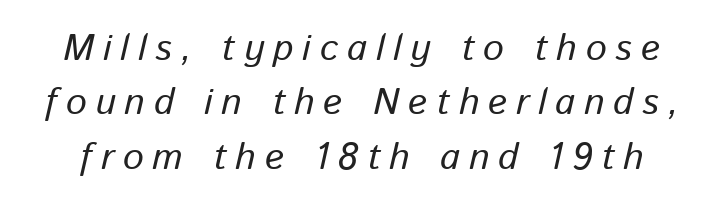
The image shows 37 px text type, italic (leaning right); set normal line spacing (1.47x), unusually wide letter spacing (+0.24 em), not underlined; low stroke contrast and a medium x-height.
